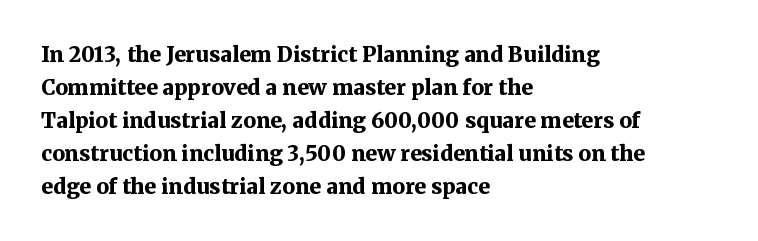
The image shows 21 px bold type, upright; set left-aligned, normal line spacing (1.57x), normal letter spacing, not underlined.
